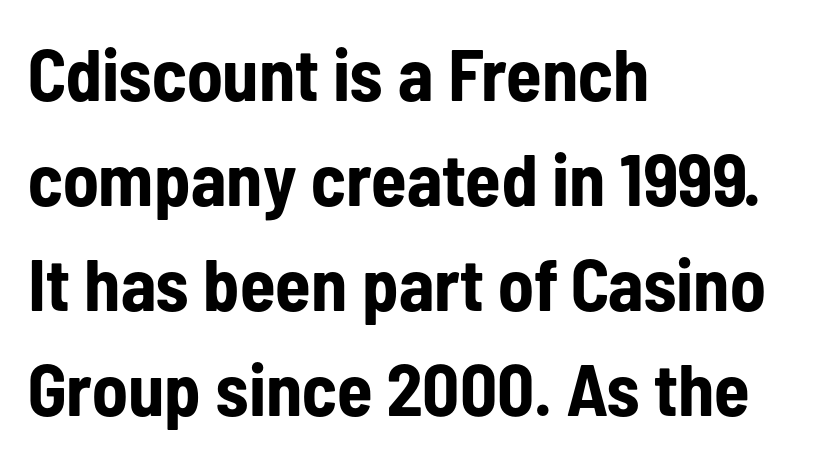
Q: Is the text bold? A: Yes.
Q: Is the text italic (slanted)? A: No, it is upright.
Q: Is the typeface a serif or a sans-serif typeface? A: Sans-serif.
Q: Is the text underlined? A: No.
Q: How is the paragraph aligned? A: Left-aligned.
Q: Is the spacing between letters normal or unusually wide? A: Normal.
Q: Is the spacing between lines tight, normal or loose? A: Normal.
Q: Width (condensed, normal, or wide)? A: Condensed.
Q: Stroke contrast? A: Low.
Q: x-height? A: Medium.
Q: Monospaced? A: No.
